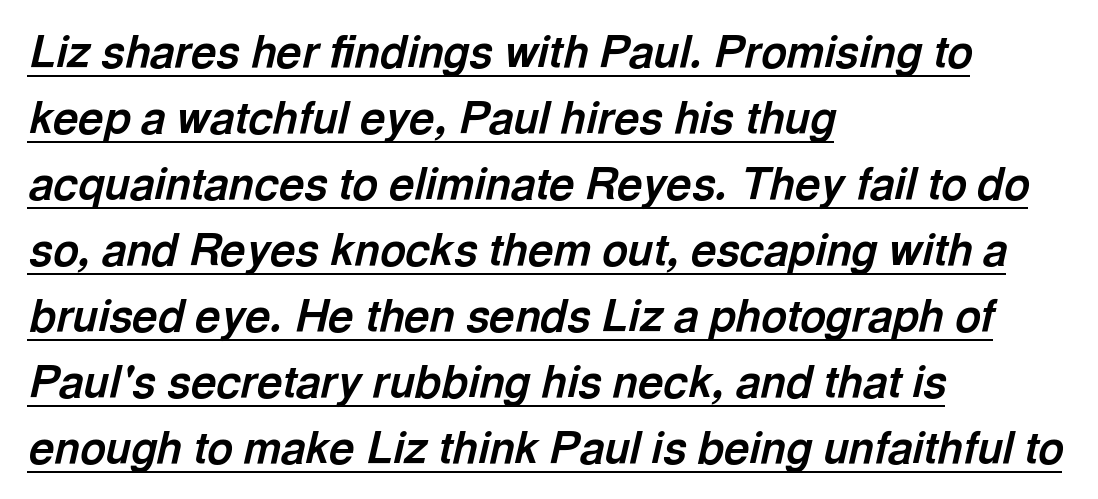
{"italic": "yes", "lean": "right", "slant_degrees": 13, "bold": "yes", "weight": "bold", "width": "normal", "x_height": "medium", "monospaced": "no", "underline": "yes", "align": "left", "line_spacing": "normal", "line_spacing_ratio": 1.5, "letter_spacing": "normal", "letter_spacing_em": 0.0, "glyph_px": 44}
